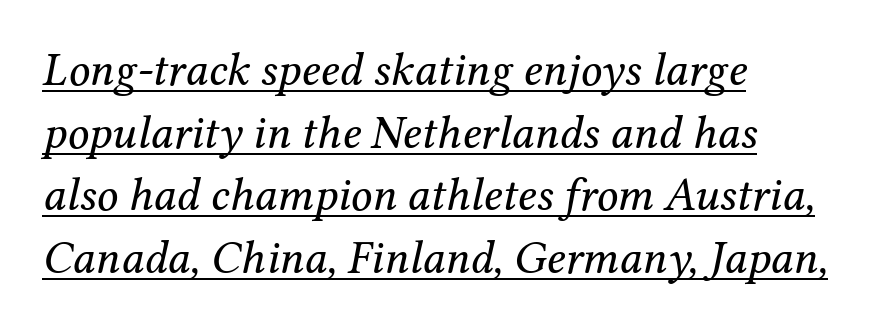
Q: Is the text bold? A: No.
Q: Is the text italic (slanted)? A: Yes, it leans right by about 12 degrees.
Q: Is the typeface a serif or a sans-serif typeface? A: Serif.
Q: Is the text underlined? A: Yes.
Q: How is the paragraph aligned? A: Left-aligned.
Q: Is the spacing between letters normal or unusually wide? A: Normal.
Q: Is the spacing between lines tight, normal or loose? A: Normal.
Q: Width (condensed, normal, or wide)? A: Normal.
Q: Stroke contrast? A: Medium.
Q: x-height? A: Medium.
Q: Monospaced? A: No.
